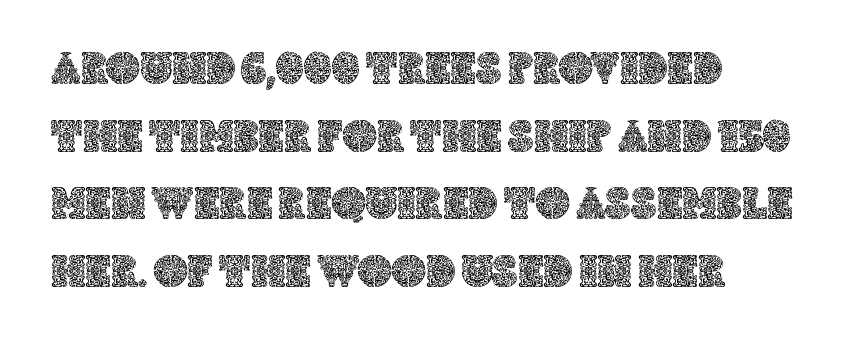
Q: Is the text italic (slanted)? A: No, it is upright.
Q: Is the text underlined? A: No.
Q: How is the paragraph aligned? A: Left-aligned.
Q: Is the spacing between letters normal or unusually wide? A: Normal.
Q: Is the spacing between lines tight, normal or loose? A: Normal.
Q: Width (condensed, normal, or wide)? A: Normal.
Q: x-height? A: Large.
Q: Monospaced? A: No.
